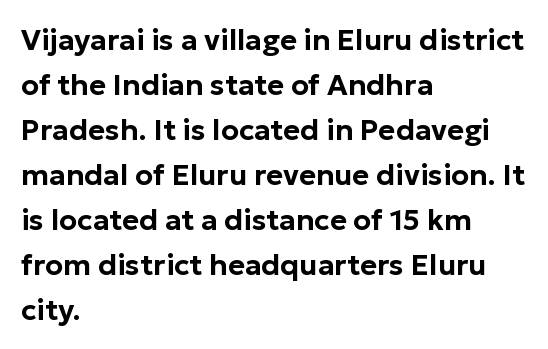
Each word holds together tightly as a unit, with standard inter-letter gaps. Compared with a centered layout, this one pins lines to the left instead. Does the leading feel generous? No, just average. The face used here is proportionally spaced, like ordinary book or web type.
